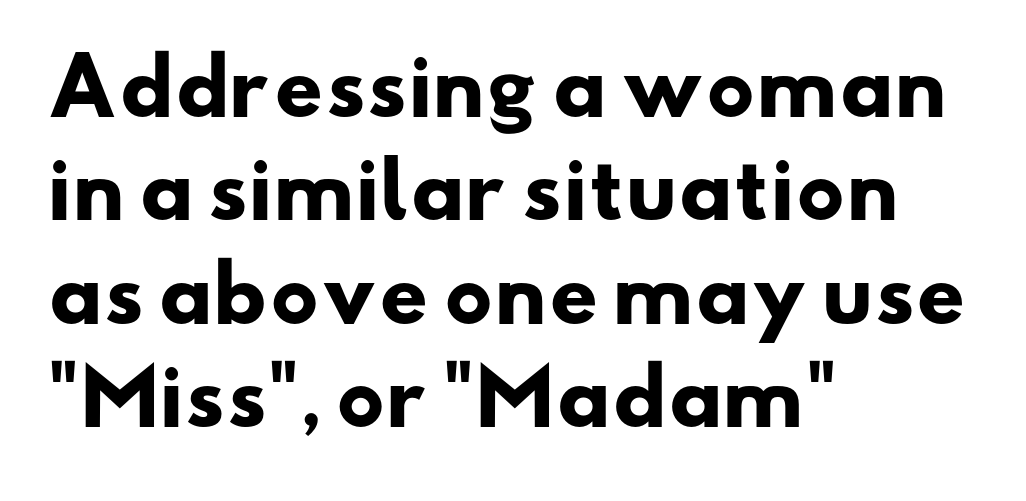
The image shows 76 px heavy, wide sans-serif type; set left-aligned, normal line spacing (1.36x), normal letter spacing, not underlined; low stroke contrast and a small x-height.
